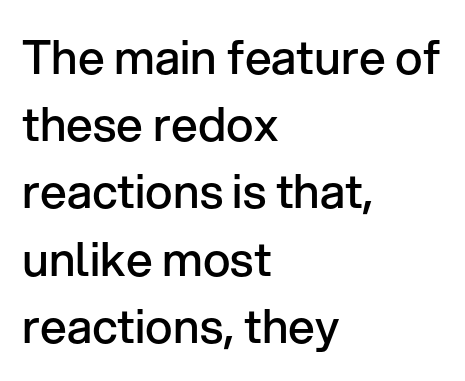
Q: Is the text bold? A: Semi-bold.
Q: Is the text italic (slanted)? A: No, it is upright.
Q: Is the typeface a serif or a sans-serif typeface? A: Sans-serif.
Q: Is the text underlined? A: No.
Q: How is the paragraph aligned? A: Left-aligned.
Q: Is the spacing between letters normal or unusually wide? A: Normal.
Q: Is the spacing between lines tight, normal or loose? A: Normal.
Q: Width (condensed, normal, or wide)? A: Normal.
Q: Stroke contrast? A: Low.
Q: x-height? A: Medium.
Q: Monospaced? A: No.
